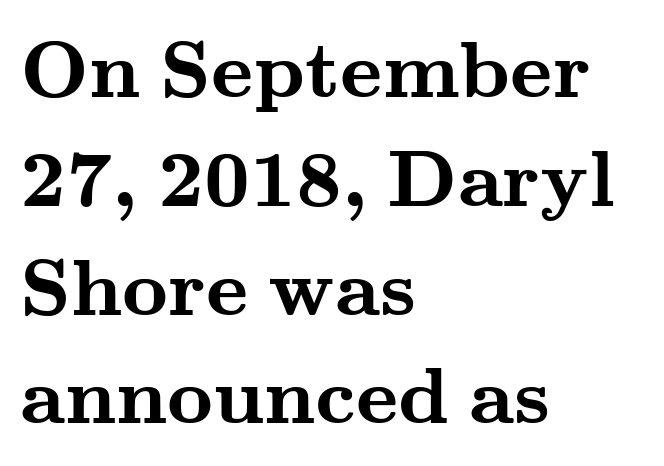
What stands out about the letter spacing? Nothing — it is the standard amount. Leftover space on each line is placed entirely after the last word. Clear beneath every line of the passage. These lines are rendered in a variable-pitch font. Honestly, the row spacing looks completely unremarkable. Italic: no, the glyphs are upright roman.
